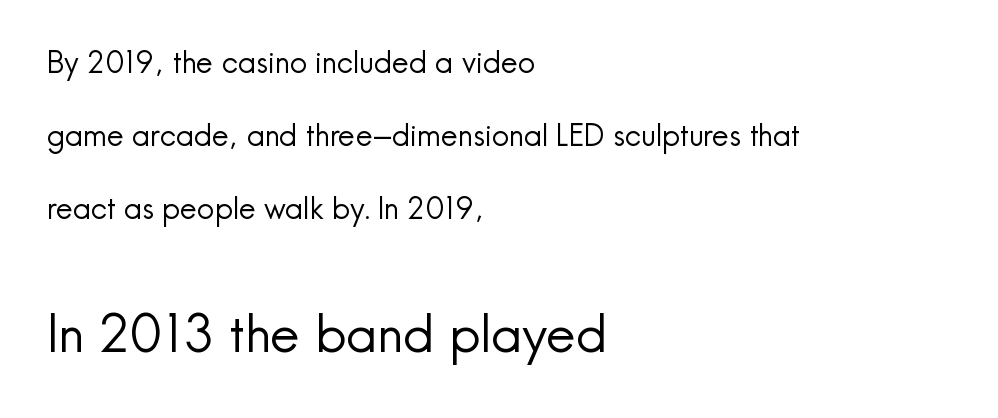
Q: Is the text bold? A: No.
Q: Is the text italic (slanted)? A: No, it is upright.
Q: Is the typeface a serif or a sans-serif typeface? A: Sans-serif.
Q: Is the text underlined? A: No.
Q: How is the paragraph aligned? A: Left-aligned.
Q: Is the spacing between letters normal or unusually wide? A: Normal.
Q: Is the spacing between lines tight, normal or loose? A: Loose.
Q: Which block of text is set in a larger size, the first (top) or the second (bottom)? A: The second (bottom) one.
Q: Width (condensed, normal, or wide)? A: Normal.
Q: x-height? A: Small.
Q: Monospaced? A: No.
